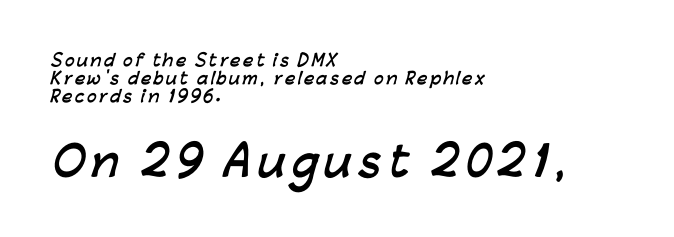
The image shows 40 px semibold sans-serif type; set left-aligned, tight line spacing (1.13x), not underlined; the second (bottom) block is 2.5x larger; low stroke contrast and a medium x-height.
